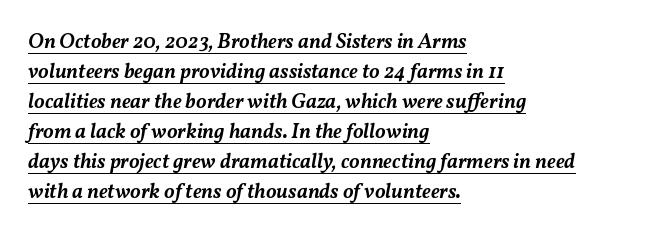
The image shows 21 px text type, italic (leaning right); set left-aligned, normal line spacing (1.43x), normal letter spacing, underlined.
